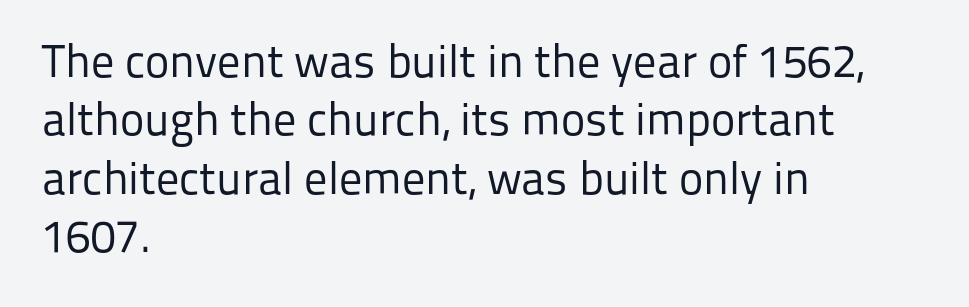
Q: Is the text bold? A: No.
Q: Is the text italic (slanted)? A: No, it is upright.
Q: Is the typeface a serif or a sans-serif typeface? A: Sans-serif.
Q: Is the text underlined? A: No.
Q: How is the paragraph aligned? A: Left-aligned.
Q: Is the spacing between letters normal or unusually wide? A: Normal.
Q: Is the spacing between lines tight, normal or loose? A: Normal.
Q: Width (condensed, normal, or wide)? A: Normal.
Q: Stroke contrast? A: Low.
Q: x-height? A: Medium.
Q: Monospaced? A: No.
